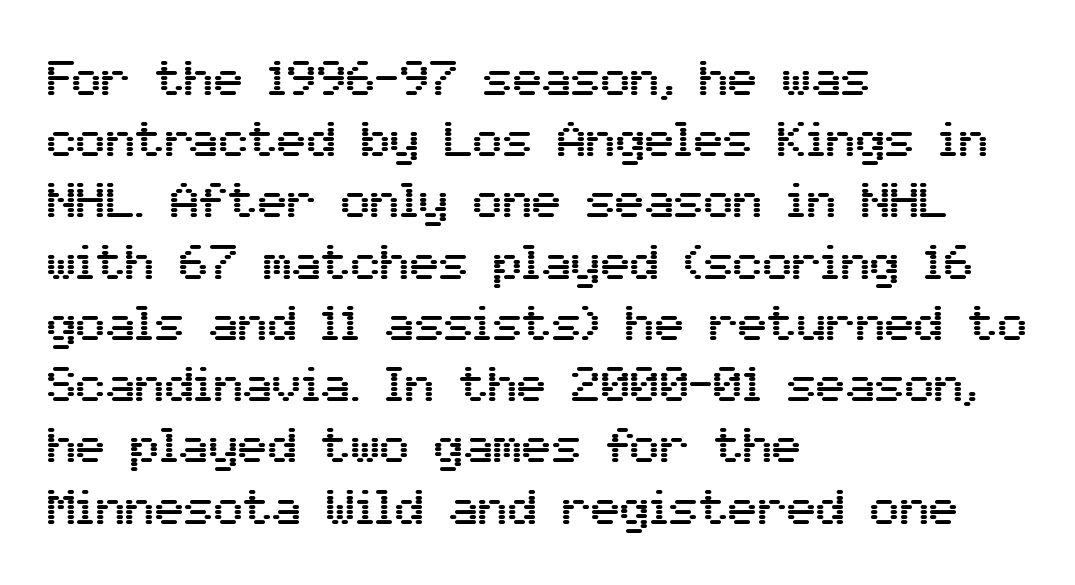
{"serif": "no", "italic": "no", "width": "normal", "stroke_contrast": "medium", "x_height": "medium", "monospaced": "no", "underline": "no", "align": "left", "line_spacing": "normal", "line_spacing_ratio": 1.25, "letter_spacing": "normal", "letter_spacing_em": 0.0, "glyph_px": 49}
